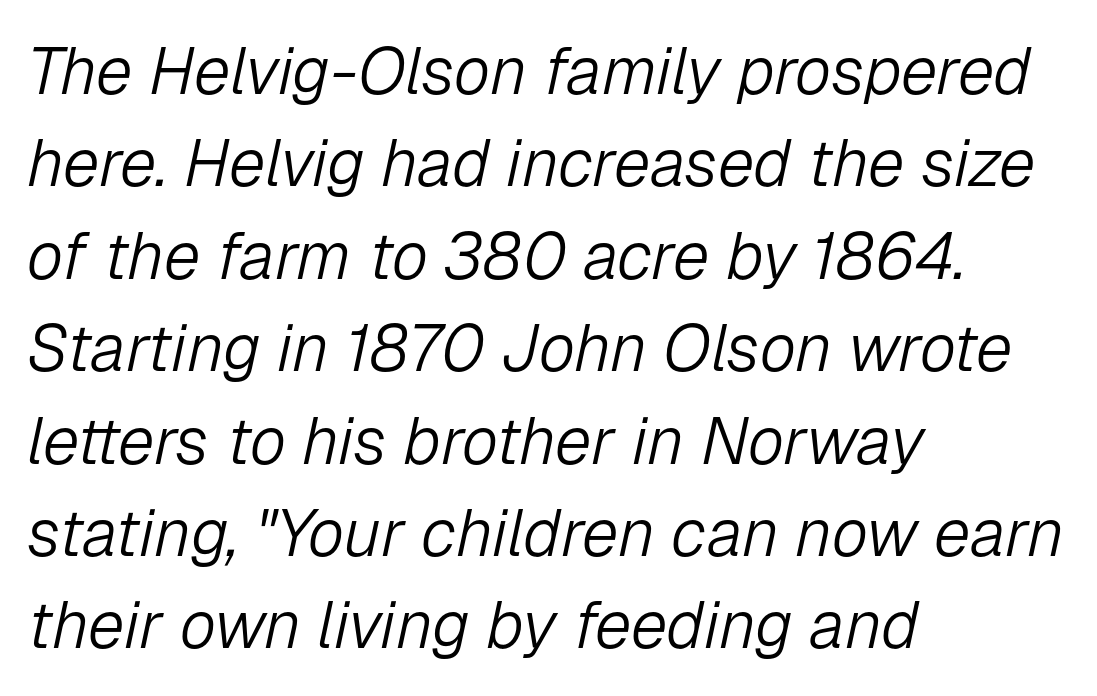
Q: Is the text bold? A: No.
Q: Is the text italic (slanted)? A: Yes, it leans right by about 12 degrees.
Q: Is the text underlined? A: No.
Q: How is the paragraph aligned? A: Left-aligned.
Q: Is the spacing between letters normal or unusually wide? A: Normal.
Q: Is the spacing between lines tight, normal or loose? A: Normal.
Q: Width (condensed, normal, or wide)? A: Normal.
Q: Stroke contrast? A: Low.
Q: x-height? A: Medium.
Q: Monospaced? A: No.
